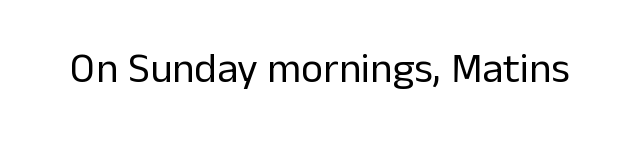
The image shows 42 px regular-weight sans-serif type, upright; set normal letter spacing, not underlined; low stroke contrast and a medium x-height.
